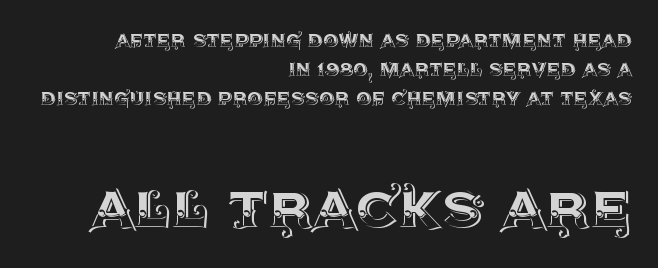
Q: Is the text italic (slanted)? A: No, it is upright.
Q: Is the text underlined? A: No.
Q: How is the paragraph aligned? A: Right-aligned.
Q: Is the spacing between letters normal or unusually wide? A: Normal.
Q: Which block of text is set in a larger size, the first (top) or the second (bottom)? A: The second (bottom) one.
Q: Width (condensed, normal, or wide)? A: Normal.
Q: x-height? A: Large.
Q: Monospaced? A: No.
